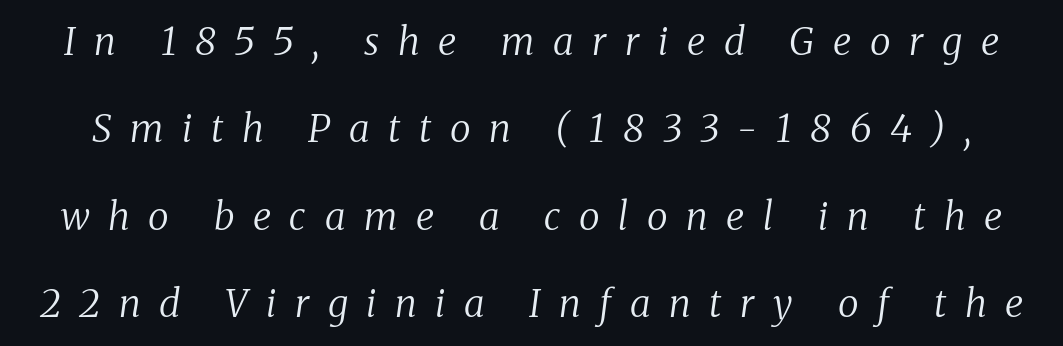
The image shows 38 px regular-weight serif type, italic (leaning right); set loose line spacing (2.3x), unusually wide letter spacing (+0.49 em), not underlined; medium stroke contrast and a medium x-height.
